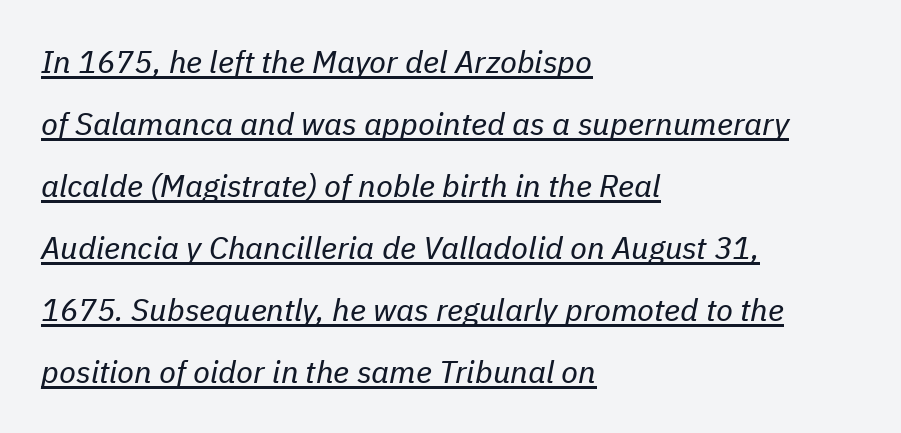
The image shows 31 px regular-weight type, italic (leaning right); set left-aligned, loose line spacing (2.0x), normal letter spacing, underlined; low stroke contrast and a medium x-height.
